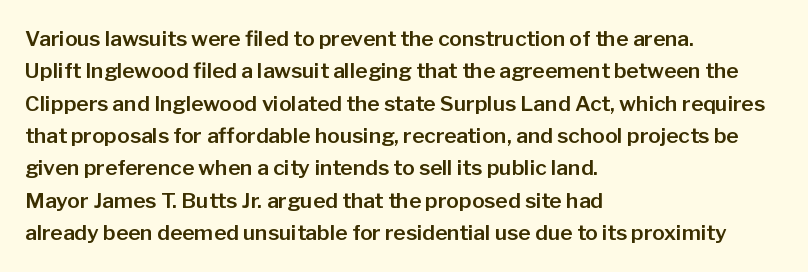
Q: Is the text italic (slanted)? A: No, it is upright.
Q: Is the text underlined? A: No.
Q: How is the paragraph aligned? A: Left-aligned.
Q: Is the spacing between letters normal or unusually wide? A: Normal.
Q: Is the spacing between lines tight, normal or loose? A: Normal.
